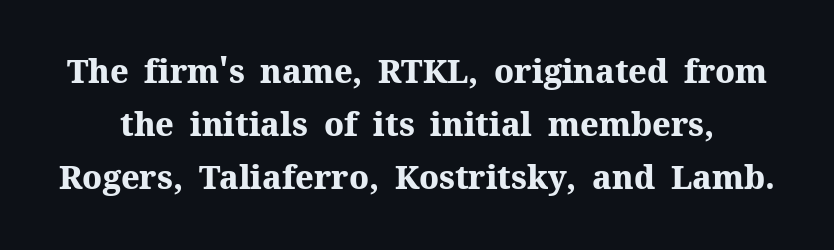
Type style note: has serifs. The foot of each line stays bare and open. Quick note: not italic, upright. Compared with typical body copy, the letter spacing here is the same.
